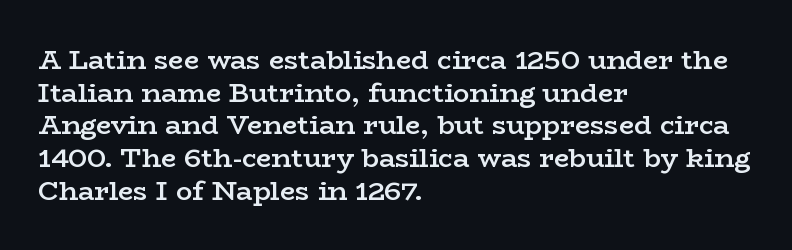
The image shows 27 px text type, upright; set left-aligned, line spacing 1.21x, normal letter spacing, not underlined.
